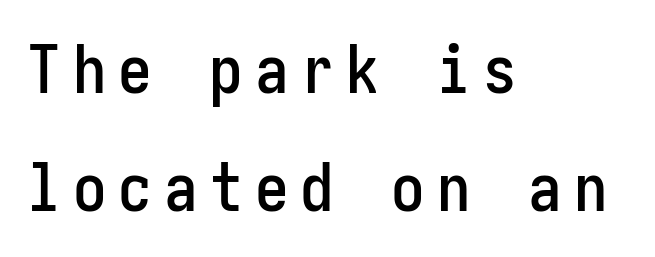
The image shows 67 px condensed sans-serif type, upright; set left-aligned, line spacing 1.76x, not underlined; low stroke contrast and a medium x-height.
